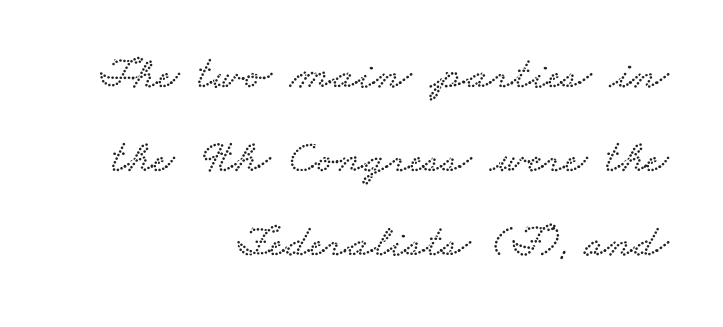
Q: Is the typeface a serif or a sans-serif typeface? A: Serif.
Q: Is the text underlined? A: No.
Q: How is the paragraph aligned? A: Right-aligned.
Q: Is the spacing between letters normal or unusually wide? A: Normal.
Q: Width (condensed, normal, or wide)? A: Wide.
Q: Stroke contrast? A: Low.
Q: x-height? A: Small.
Q: Monospaced? A: No.
